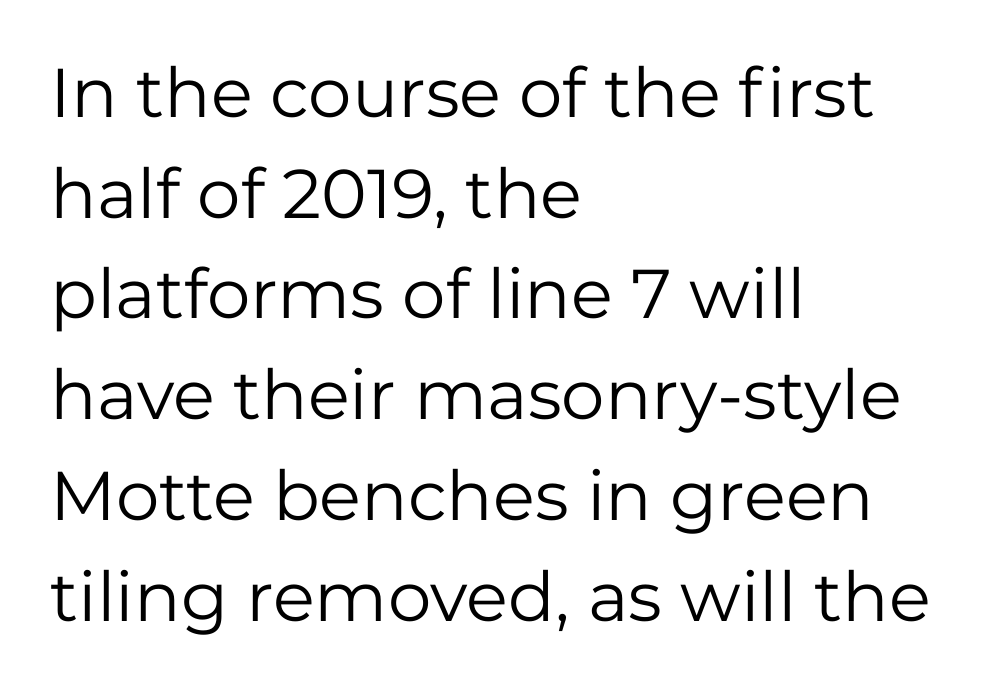
Q: Is the text bold? A: No.
Q: Is the text italic (slanted)? A: No, it is upright.
Q: Is the typeface a serif or a sans-serif typeface? A: Sans-serif.
Q: Is the text underlined? A: No.
Q: How is the paragraph aligned? A: Left-aligned.
Q: Is the spacing between letters normal or unusually wide? A: Normal.
Q: Is the spacing between lines tight, normal or loose? A: Normal.
Q: Width (condensed, normal, or wide)? A: Normal.
Q: Stroke contrast? A: Low.
Q: x-height? A: Medium.
Q: Monospaced? A: No.
